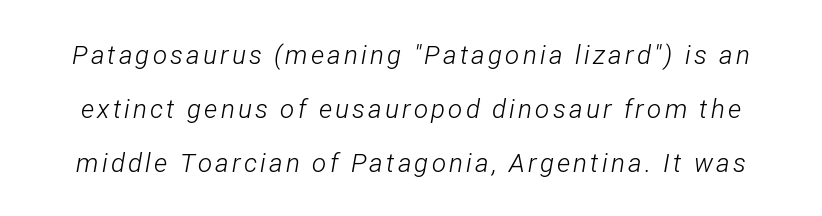
The image shows 26 px text type, italic (leaning right); set loose line spacing (2.07x), not underlined.
